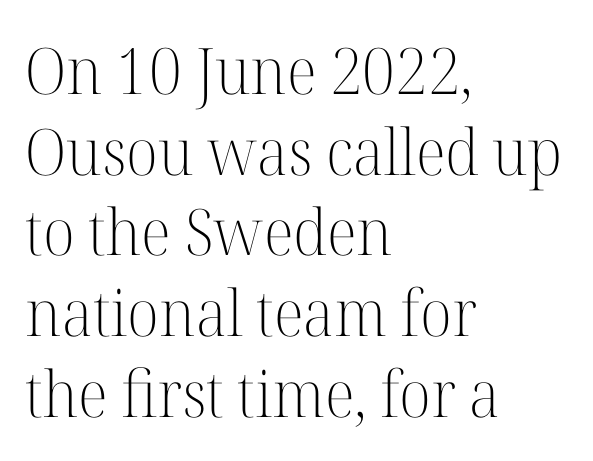
Each new line begins a customary step beneath the previous one. These lines are set flush left with a ragged right edge. This sample has the flowing, uneven cadence of proportional lettering. This rendering leaves character spacing at its baseline value. The letters carry serifs — small finishing strokes at the ends of their stems.
